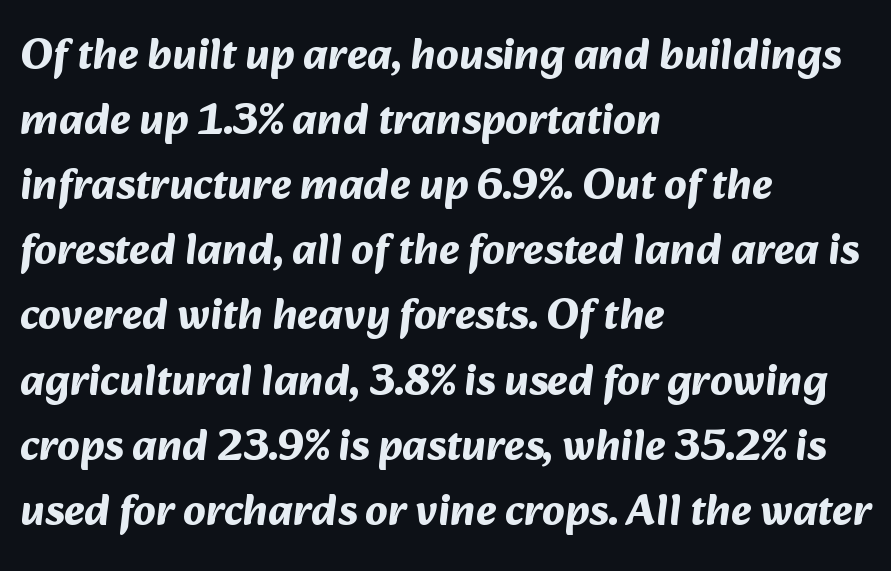
The image shows 44 px bold sans-serif type; set left-aligned, normal line spacing (1.48x), normal letter spacing, not underlined; medium stroke contrast and a medium x-height.
